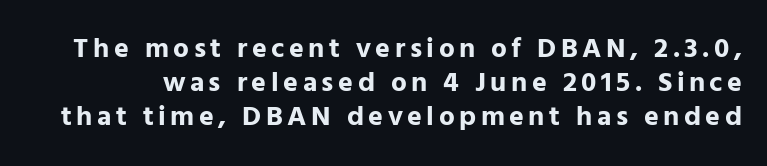
The image shows 28 px bold sans-serif type, upright; set line spacing 1.22x, not underlined; low stroke contrast and a medium x-height.
